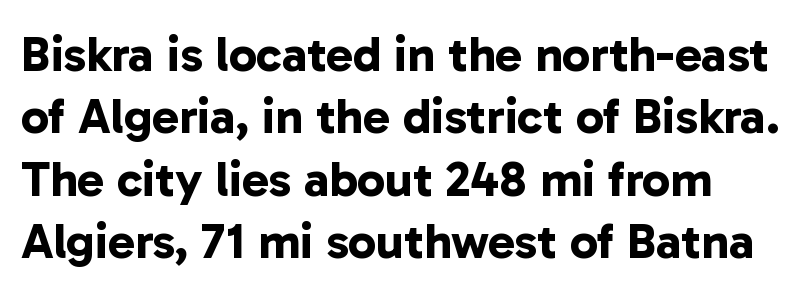
The letterforms sit shoulder to shoulder at normal distance. The letters are bold, with thick, heavy strokes. Unlike a traditional serif, this face leaves its strokes unadorned. Has an underline been added? It has not. This sample has the flowing, uneven cadence of proportional lettering. This block has exactly the height ordinary leading produces.
